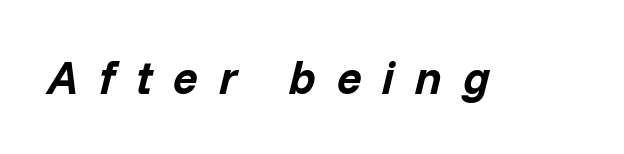
The image shows 46 px bold type, italic (leaning right); set unusually wide letter spacing (+0.45 em), not underlined; low stroke contrast and a medium x-height.
